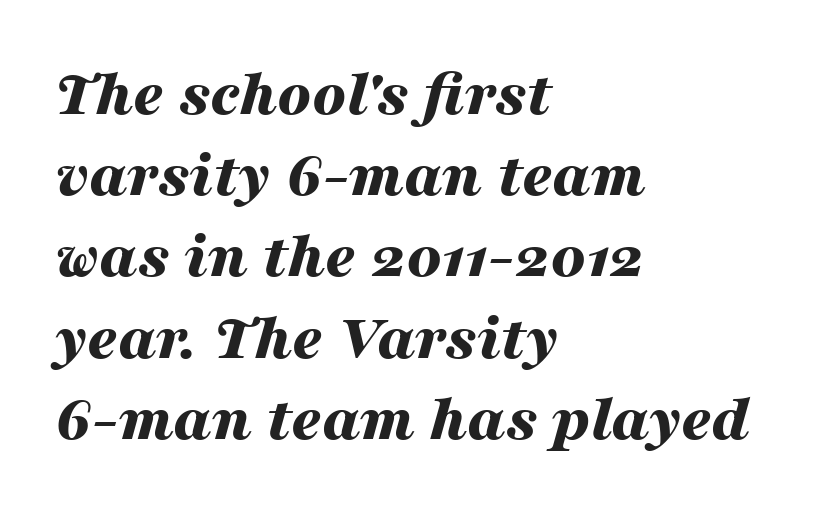
The image shows 66 px bold, wide type, italic (leaning right); set left-aligned, line spacing 1.23x, normal letter spacing, not underlined; medium stroke contrast and a medium x-height.
